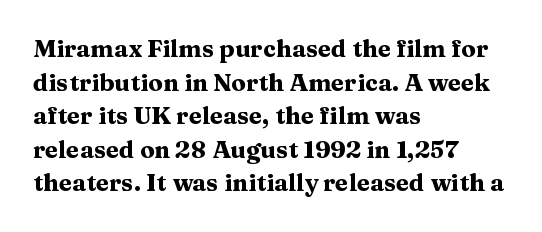
The image shows 24 px bold type, upright; set left-aligned, normal line spacing (1.4x), normal letter spacing, not underlined.
